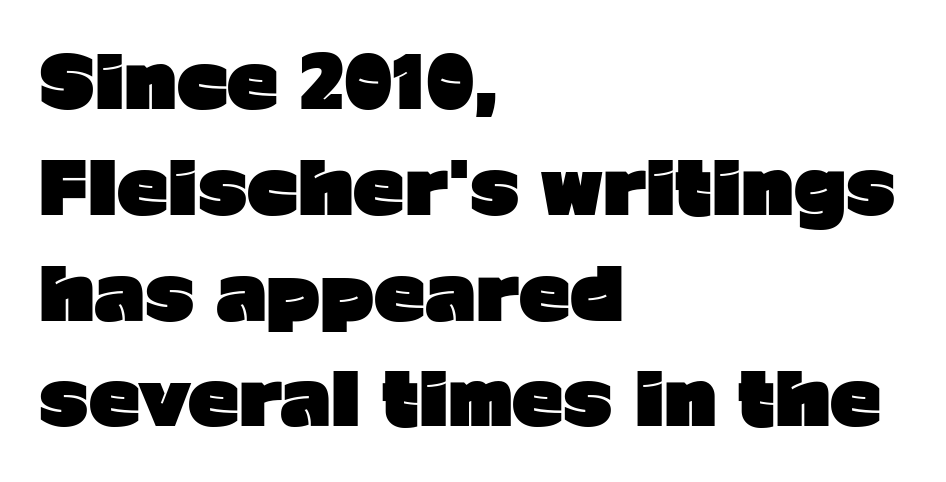
The image shows 71 px heavy sans-serif type, upright; set left-aligned, normal line spacing (1.49x), normal letter spacing, not underlined; low stroke contrast and a medium x-height.
